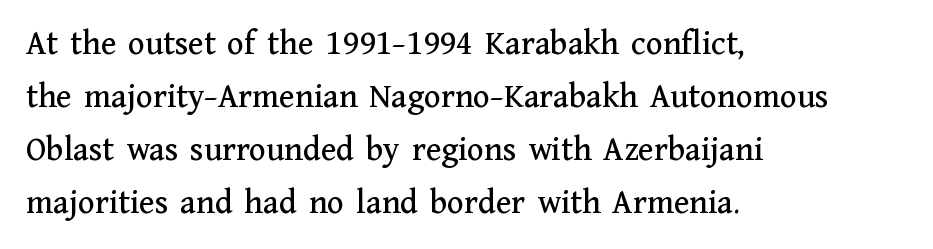
Proportional: the letters do not fall into vertical columns. Typographically, this falls in the serif category. The words here are not underlined. Typeset ragged right — the left edge is the straight one. You can tell it's not italic because the verticals are truly vertical.
